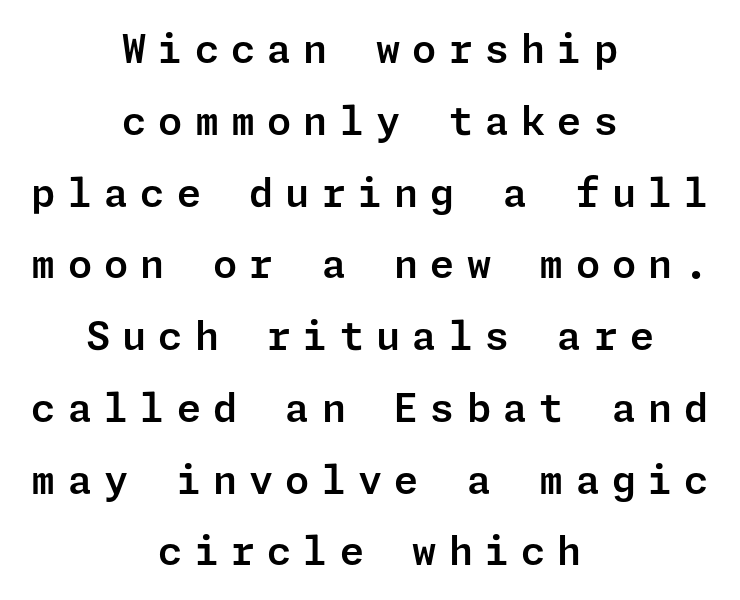
The image shows 39 px sans-serif type, upright; set centered, line spacing 1.84x, unusually wide letter spacing (+0.31 em), not underlined; low stroke contrast and a medium x-height.
